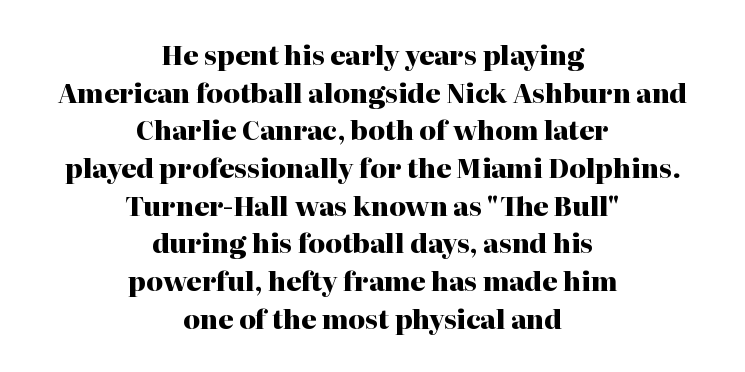
The image shows 26 px bold type, upright; set centered, normal line spacing (1.45x), normal letter spacing, not underlined.
